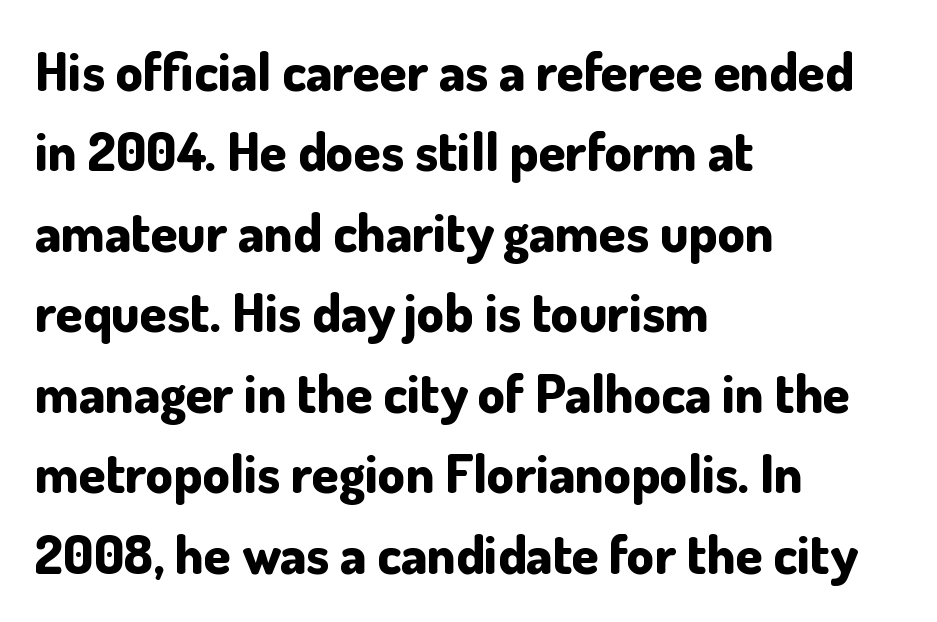
It's the straight-up-and-down kind of type. Lines of text with bare space underneath. Character widths vary here, with narrow letters taking less room than wide ones. In terms of weight, the rendering is a true, heavy bold. The tracking reads as untouched default to a designer's eye.
